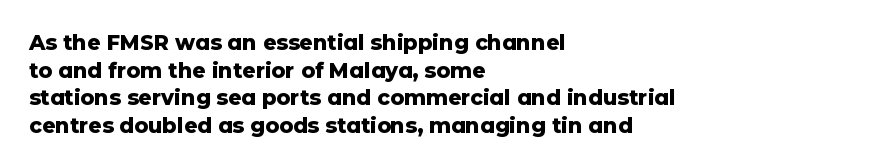
The image shows 21 px bold type, upright; set left-aligned, normal line spacing (1.31x), normal letter spacing, not underlined.
